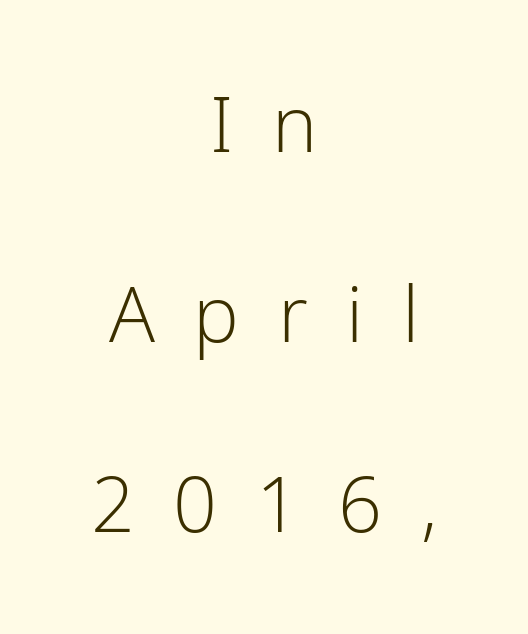
Q: Is the text bold? A: No.
Q: Is the text italic (slanted)? A: No, it is upright.
Q: Is the typeface a serif or a sans-serif typeface? A: Sans-serif.
Q: Is the text underlined? A: No.
Q: How is the paragraph aligned? A: Centered.
Q: Is the spacing between letters normal or unusually wide? A: Unusually wide.
Q: Is the spacing between lines tight, normal or loose? A: Loose.
Q: Width (condensed, normal, or wide)? A: Normal.
Q: Stroke contrast? A: Low.
Q: x-height? A: Medium.
Q: Monospaced? A: No.
